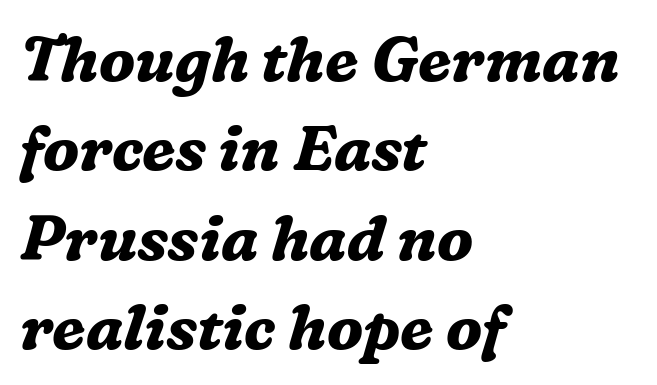
The image shows 62 px bold serif type, italic (leaning right); set left-aligned, normal line spacing (1.44x), normal letter spacing, not underlined; medium stroke contrast and a medium x-height.
